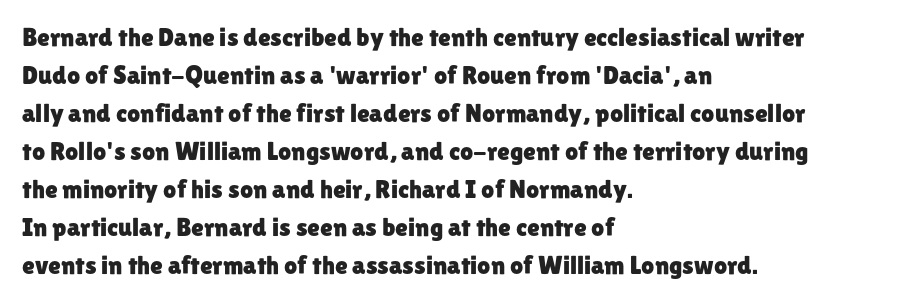
Vertical strokes here are truly vertical. Inter-character spacing is left at the font's built-in metrics. Beneath every word, the page is bare. The typesetter chose a ragged-right arrangement here. Quick note: interline space is typical.
